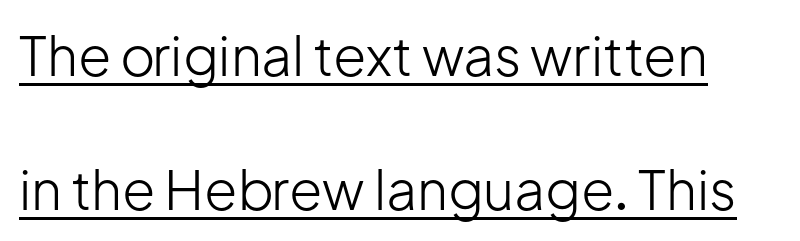
{"serif": "no", "italic": "no", "bold": "no", "weight": "light", "width": "normal", "stroke_contrast": "low", "x_height": "medium", "monospaced": "no", "underline": "yes", "line_spacing": "loose", "line_spacing_ratio": 2.48, "letter_spacing": "normal", "letter_spacing_em": 0.0, "glyph_px": 54}
